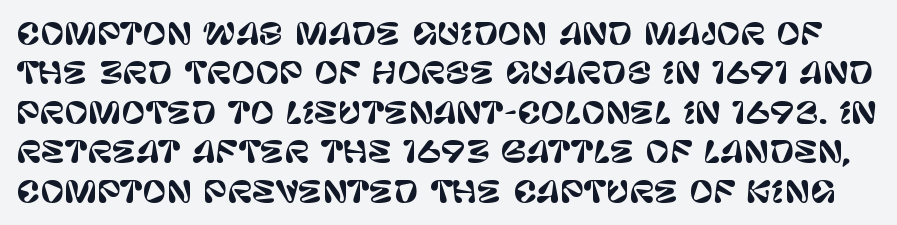
{"serif": "no", "width": "normal", "stroke_contrast": "low", "x_height": "large", "monospaced": "no", "underline": "no", "line_spacing": "normal", "line_spacing_ratio": 1.36, "letter_spacing": "normal", "letter_spacing_em": 0.0, "glyph_px": 29}
